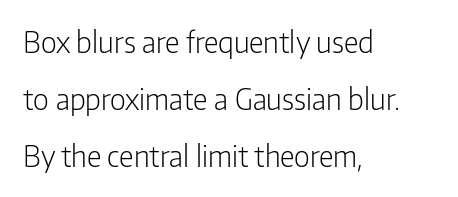
Q: Is the text bold? A: No.
Q: Is the text italic (slanted)? A: No, it is upright.
Q: Is the typeface a serif or a sans-serif typeface? A: Sans-serif.
Q: Is the text underlined? A: No.
Q: How is the paragraph aligned? A: Left-aligned.
Q: Is the spacing between letters normal or unusually wide? A: Normal.
Q: Is the spacing between lines tight, normal or loose? A: Loose.
Q: Width (condensed, normal, or wide)? A: Condensed.
Q: Stroke contrast? A: Low.
Q: x-height? A: Medium.
Q: Monospaced? A: No.
